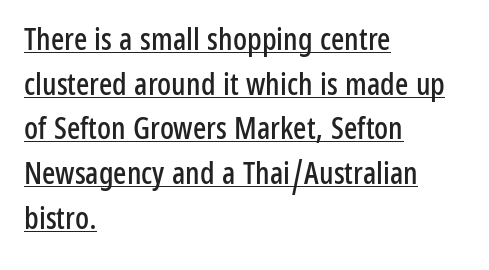
{"serif": "no", "italic": "no", "width": "condensed", "stroke_contrast": "low", "x_height": "medium", "monospaced": "no", "underline": "yes", "align": "left", "line_spacing": "normal", "line_spacing_ratio": 1.44, "letter_spacing": "normal", "letter_spacing_em": 0.0, "glyph_px": 31}
